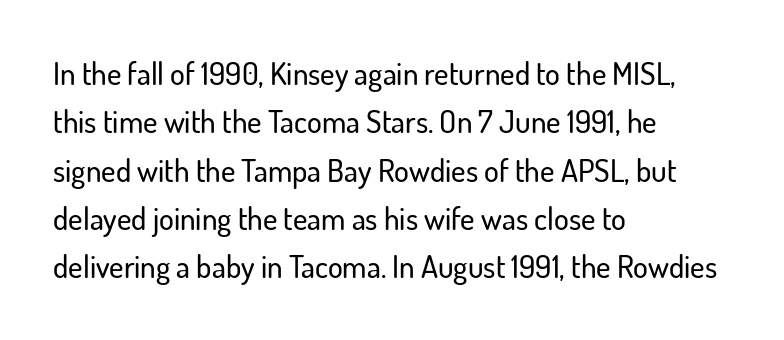
{"serif": "no", "italic": "no", "width": "normal", "stroke_contrast": "low", "x_height": "small", "monospaced": "no", "underline": "no", "align": "left", "line_spacing": "normal", "line_spacing_ratio": 1.56, "letter_spacing": "normal", "letter_spacing_em": 0.0, "glyph_px": 31}
